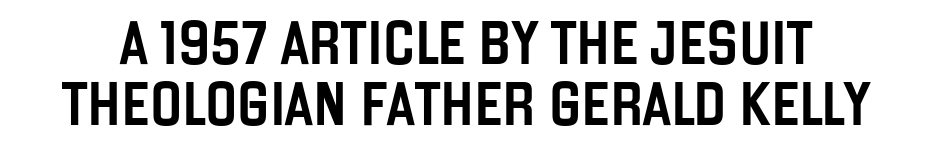
The image shows 43 px condensed sans-serif type, upright; set normal line spacing (1.41x), normal letter spacing, not underlined; low stroke contrast and a large x-height.
